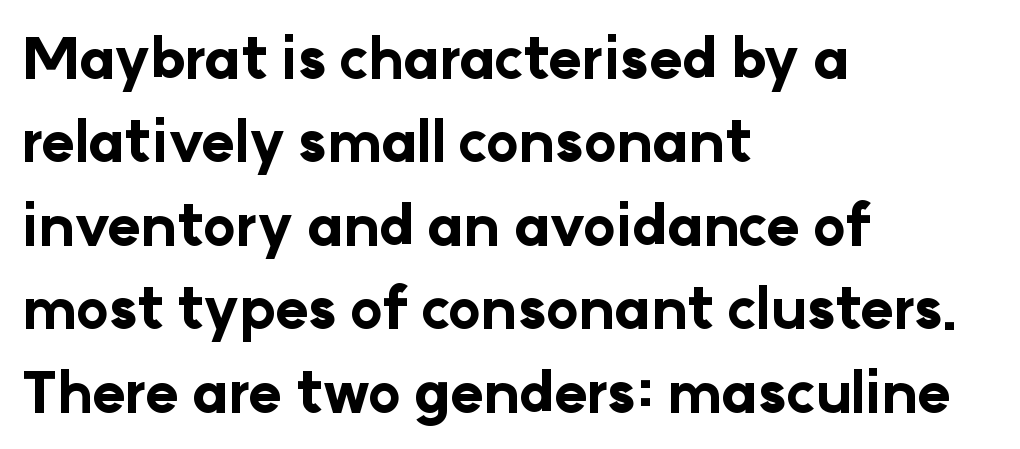
{"serif": "no", "italic": "no", "bold": "yes", "weight": "bold", "width": "normal", "stroke_contrast": "low", "x_height": "medium", "monospaced": "no", "underline": "no", "align": "left", "line_spacing": "normal", "line_spacing_ratio": 1.49, "letter_spacing": "normal", "letter_spacing_em": 0.0, "glyph_px": 56}
